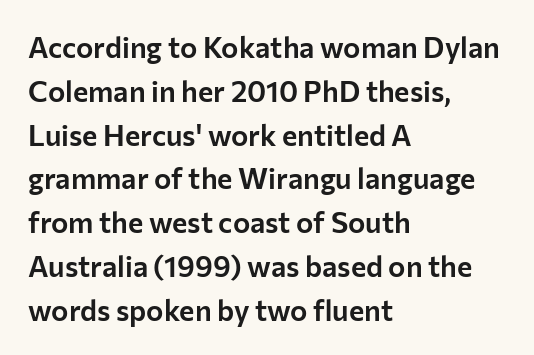
{"serif": "no", "italic": "no", "width": "normal", "stroke_contrast": "low", "x_height": "medium", "monospaced": "no", "underline": "no", "align": "left", "line_spacing": "normal", "line_spacing_ratio": 1.51, "letter_spacing": "normal", "letter_spacing_em": 0.0, "glyph_px": 29}
